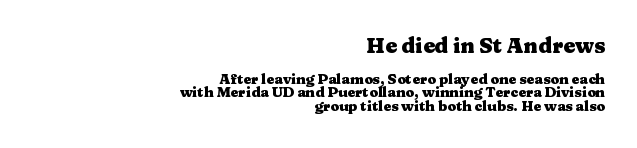
{"italic": "no", "bold": "yes", "underline": "no", "align": "right", "line_spacing": "tight", "line_spacing_ratio": 0.99, "letter_spacing": "normal", "letter_spacing_em": 0.0, "larger_block": "first", "size_ratio": 1.5, "glyph_px": 21}
